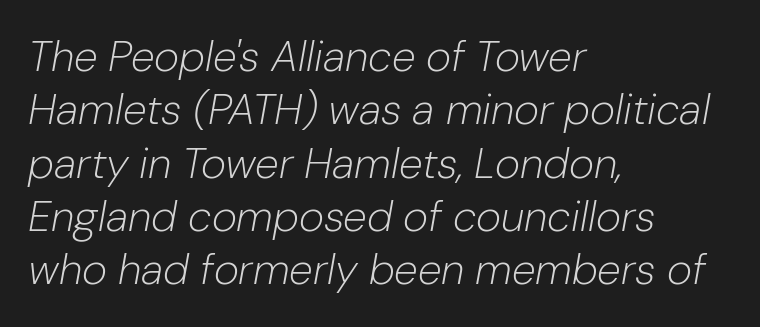
Q: Is the text bold? A: No.
Q: Is the text italic (slanted)? A: Yes, it leans right by about 10 degrees.
Q: Is the text underlined? A: No.
Q: How is the paragraph aligned? A: Left-aligned.
Q: Is the spacing between letters normal or unusually wide? A: Normal.
Q: Width (condensed, normal, or wide)? A: Normal.
Q: Stroke contrast? A: Low.
Q: x-height? A: Medium.
Q: Monospaced? A: No.
